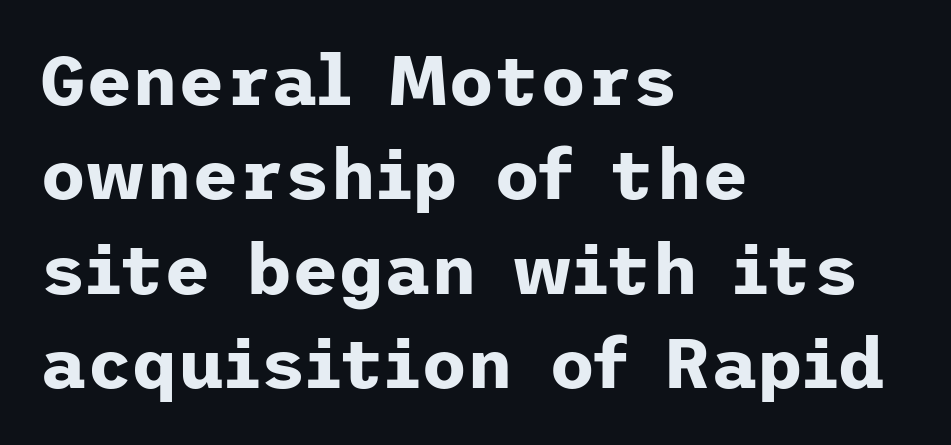
The image shows 71 px bold sans-serif type, upright; set left-aligned, normal line spacing (1.33x), normal letter spacing, not underlined; low stroke contrast and a medium x-height.
